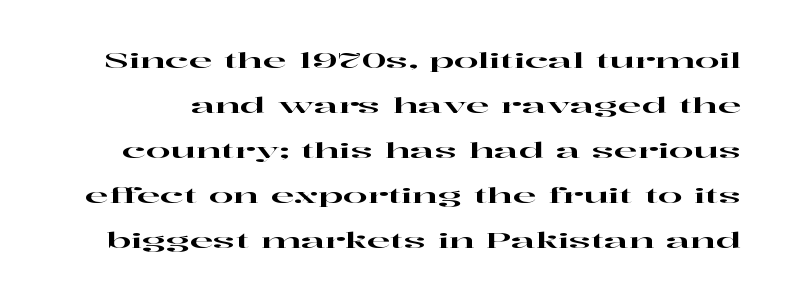
The image shows 22 px text type, upright; set loose line spacing (2.05x), normal letter spacing, not underlined.
